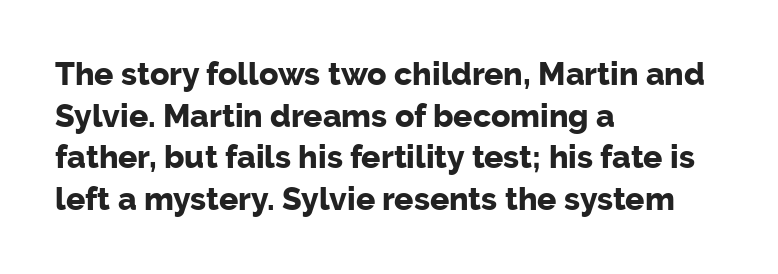
The image shows 32 px bold sans-serif type, upright; set left-aligned, normal line spacing (1.3x), normal letter spacing, not underlined; low stroke contrast and a medium x-height.
